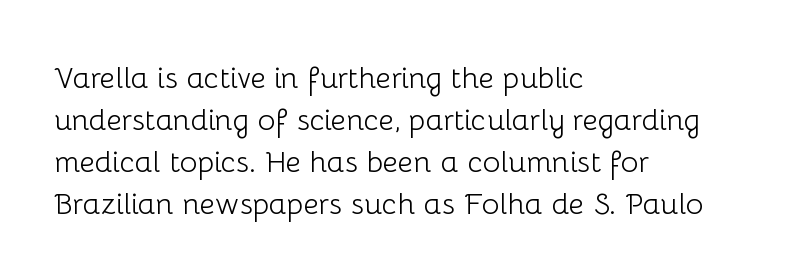
The rendering anchors every line to the left-hand side. The font sits on the lighter half of the weight spectrum, regular included. To sum up the face: it is a sans, with no serifs. Words appear dense and cohesive because spacing is normal. Designer's note — italics off, roman on. The rendering uses natural spacing where letterforms have individual widths.
